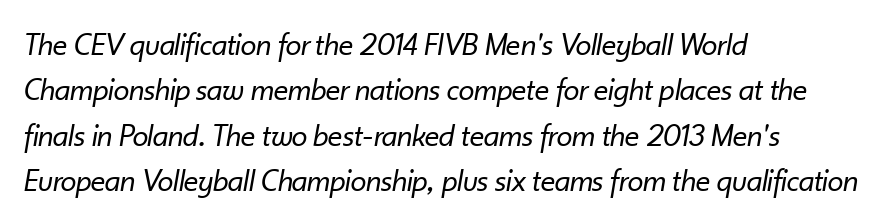
Q: Is the text bold? A: No.
Q: Is the text italic (slanted)? A: Yes, it leans right by about 10 degrees.
Q: Is the text underlined? A: No.
Q: How is the paragraph aligned? A: Left-aligned.
Q: Is the spacing between letters normal or unusually wide? A: Normal.
Q: Is the spacing between lines tight, normal or loose? A: Normal.
Q: Width (condensed, normal, or wide)? A: Normal.
Q: Stroke contrast? A: Low.
Q: x-height? A: Small.
Q: Monospaced? A: No.
